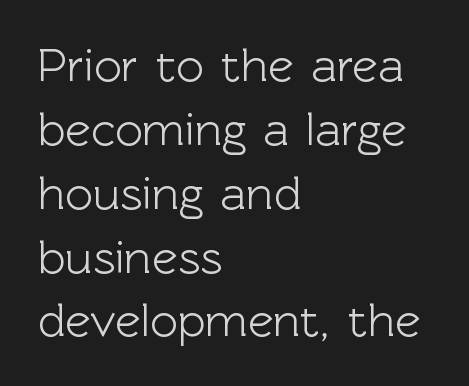
{"serif": "no", "italic": "no", "width": "normal", "x_height": "medium", "monospaced": "no", "underline": "no", "align": "left", "line_spacing": "normal", "line_spacing_ratio": 1.33, "letter_spacing": "normal", "letter_spacing_em": 0.0, "glyph_px": 48}
